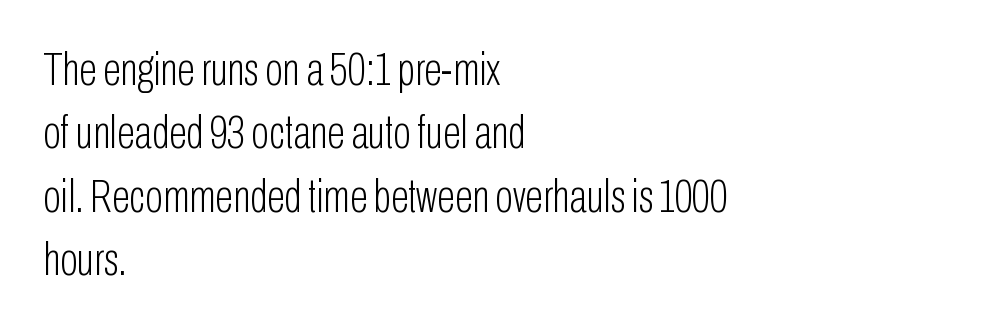
The image shows 47 px light, condensed sans-serif type, upright; set left-aligned, normal line spacing (1.35x), normal letter spacing, not underlined; low stroke contrast and a medium x-height.
